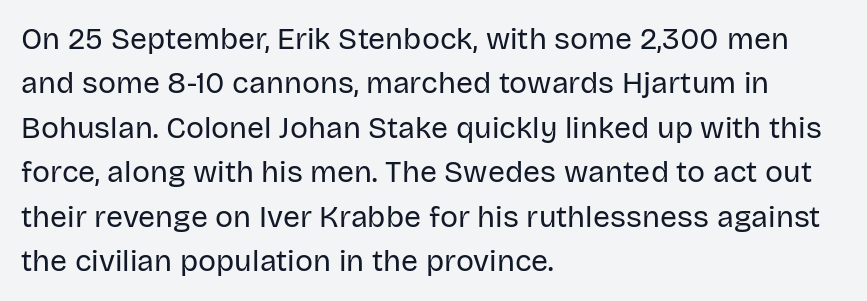
{"serif": "no", "italic": "no", "bold": "no", "weight": "regular", "width": "normal", "stroke_contrast": "low", "x_height": "large", "monospaced": "no", "underline": "no", "align": "left", "line_spacing": "normal", "line_spacing_ratio": 1.48, "letter_spacing": "normal", "letter_spacing_em": 0.0, "glyph_px": 30}
